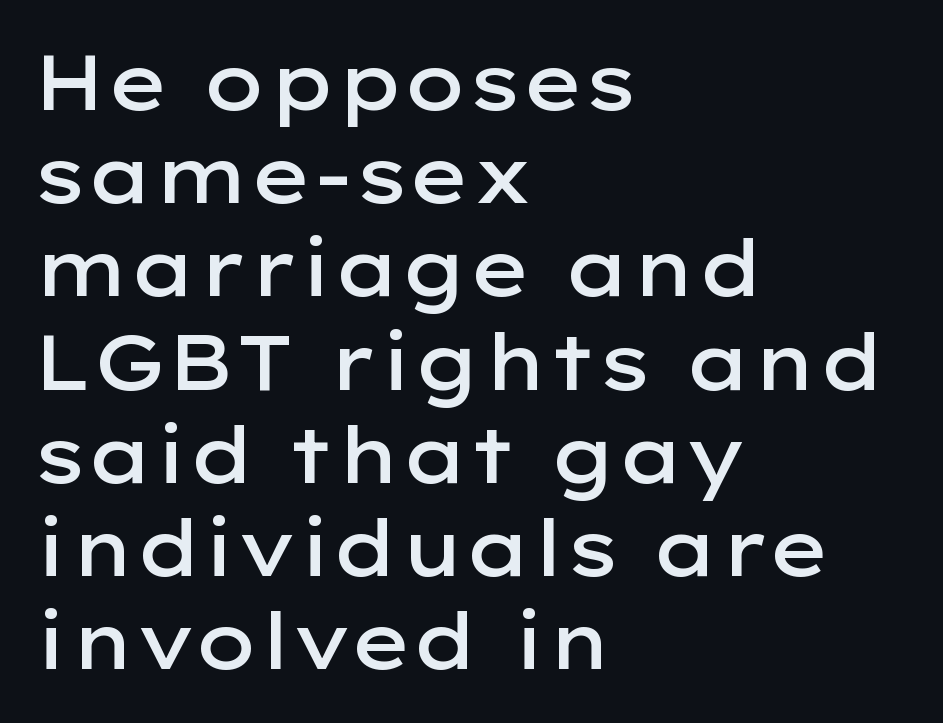
In terms of letterform style, serifs are entirely absent. This sample uses plain, unmodified letter spacing. The specimen omits any rule beneath the text block's lines. Looks like regular typesetting: each glyph gets only the width it needs. The lettering holds an erect, upright posture throughout.
